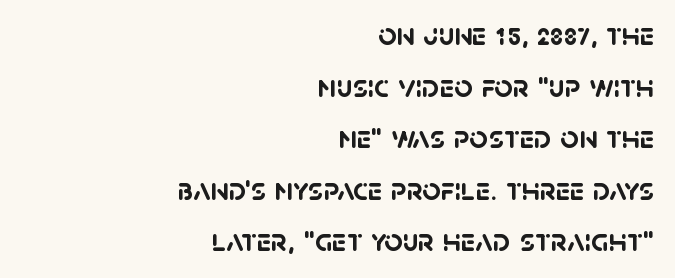
Beneath every word, the page is bare. Look at the tracking — it's just the regular setting, nothing added. These words are printed bold, with thick strokes throughout. Varying glyph widths throughout — classic text-font behaviour. The rendering shows plain stroke endings on the letterforms — a sans-serif design. The line-height multiplier appears to be the usual default.
